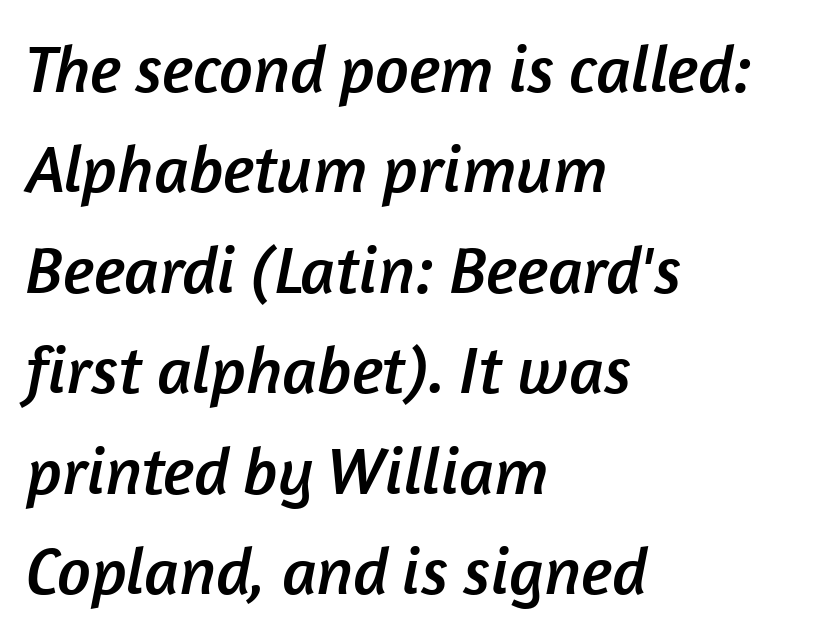
{"serif": "no", "width": "normal", "stroke_contrast": "low", "x_height": "medium", "monospaced": "no", "underline": "no", "align": "left", "line_spacing": "normal", "line_spacing_ratio": 1.5, "letter_spacing": "normal", "letter_spacing_em": 0.0, "glyph_px": 67}
